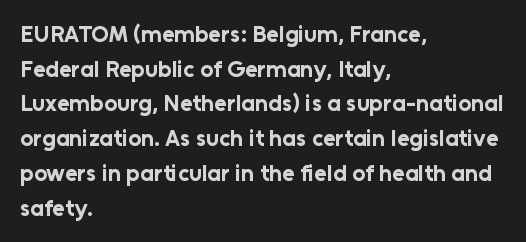
{"italic": "no", "bold": "yes", "underline": "no", "align": "left", "line_spacing": "normal", "line_spacing_ratio": 1.51, "letter_spacing": "normal", "letter_spacing_em": 0.0, "glyph_px": 23}
